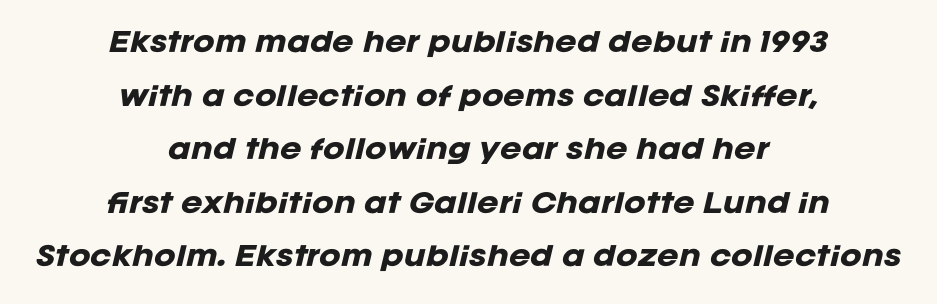
Clear beneath every line of the passage. The rag falls on both sides of this text block equally. Slanted lettering throughout. Does the weight exceed regular? Yes, all the way to bold. Students, note that the glyphs here touch the page at normal intervals.
